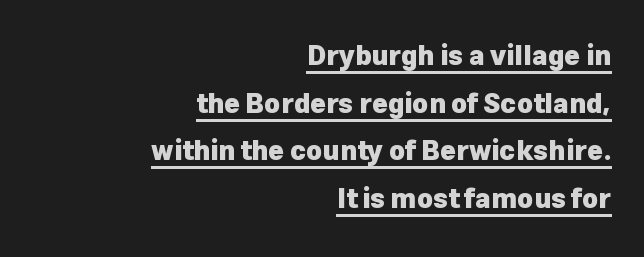
Q: Is the text bold? A: Yes.
Q: Is the text italic (slanted)? A: No, it is upright.
Q: Is the text underlined? A: Yes.
Q: How is the paragraph aligned? A: Right-aligned.
Q: Is the spacing between letters normal or unusually wide? A: Normal.
